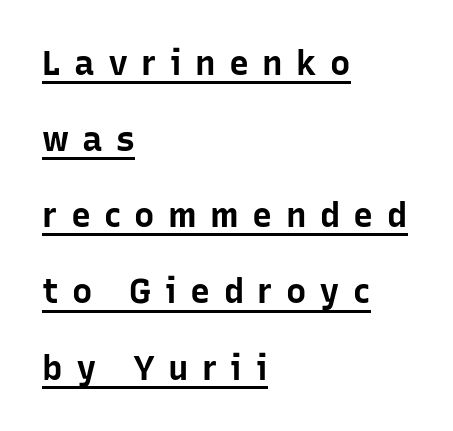
{"serif": "no", "italic": "no", "bold": "yes", "weight": "bold", "width": "normal", "stroke_contrast": "low", "x_height": "medium", "monospaced": "no", "underline": "yes", "align": "left", "line_spacing": "loose", "line_spacing_ratio": 2.24, "letter_spacing": "wide", "letter_spacing_em": 0.39, "glyph_px": 34}
